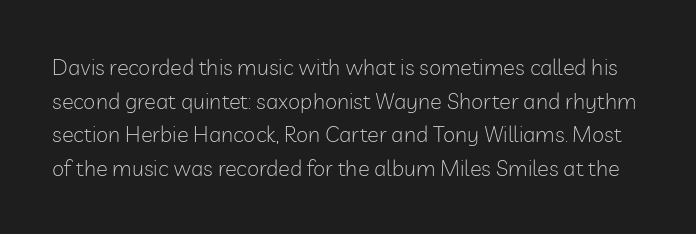
{"italic": "no", "bold": "no", "underline": "no", "line_spacing": "normal", "line_spacing_ratio": 1.53, "letter_spacing": "normal", "letter_spacing_em": 0.0, "glyph_px": 22}
